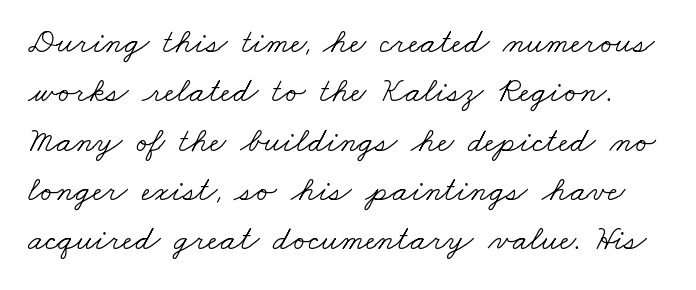
The image shows 35 px light, wide serif type; set normal line spacing (1.41x), normal letter spacing, not underlined; low stroke contrast and a small x-height.
